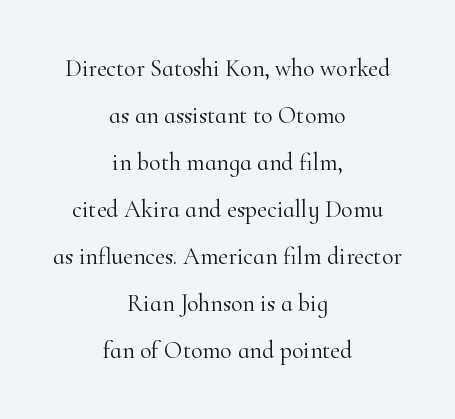
{"italic": "no", "bold": "no", "underline": "no", "align": "center", "line_spacing": "loose", "line_spacing_ratio": 1.96, "letter_spacing": "normal", "letter_spacing_em": 0.0, "glyph_px": 24}
